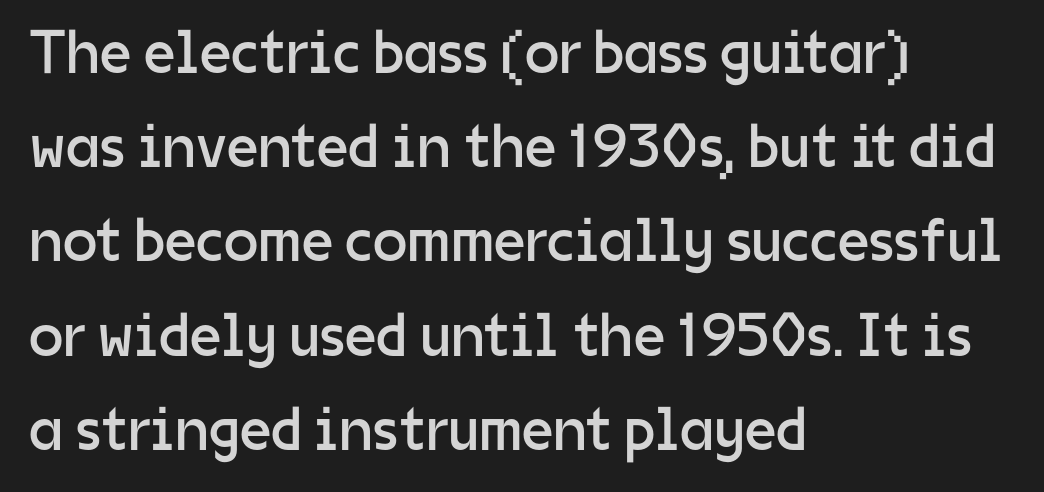
The image shows 62 px regular-weight sans-serif type, upright; set left-aligned, normal line spacing (1.52x), normal letter spacing, not underlined; low stroke contrast and a medium x-height.
